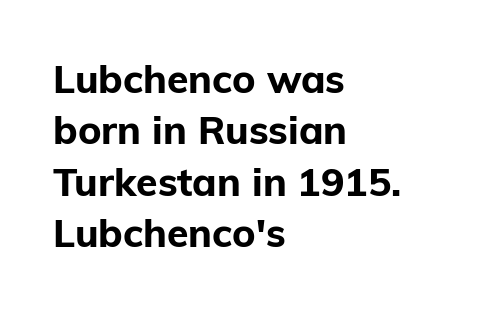
{"serif": "no", "italic": "no", "bold": "yes", "weight": "bold", "width": "normal", "stroke_contrast": "low", "x_height": "medium", "monospaced": "no", "underline": "no", "align": "left", "line_spacing": "normal", "line_spacing_ratio": 1.32, "letter_spacing": "normal", "letter_spacing_em": 0.0, "glyph_px": 39}
